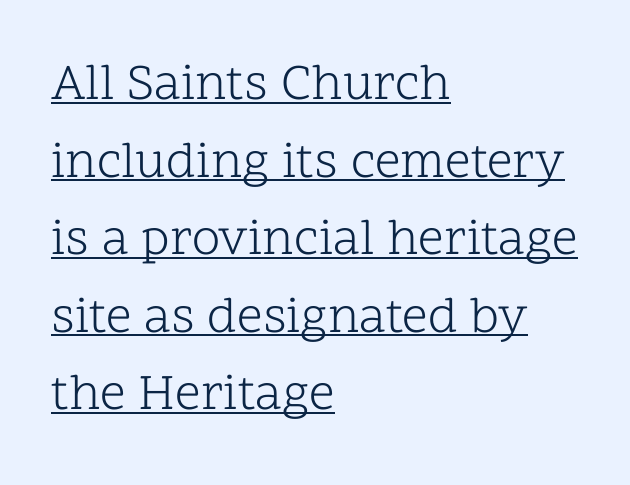
{"serif": "yes", "italic": "no", "bold": "no", "weight": "light", "width": "normal", "stroke_contrast": "low", "x_height": "medium", "monospaced": "no", "underline": "yes", "align": "left", "line_spacing": "normal", "line_spacing_ratio": 1.52, "letter_spacing": "normal", "letter_spacing_em": 0.0, "glyph_px": 51}
